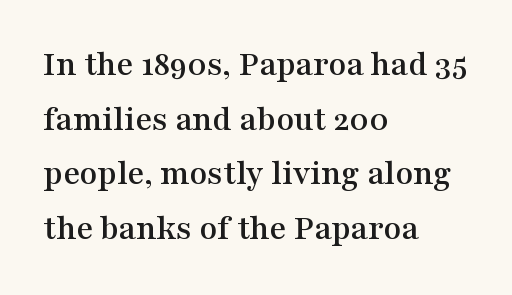
Think of a printed novel: that variable character pitch is what you see here. Nope, not italic — everything's standing straight. The rendering shows small feet on the letterforms — a serif design. Spacing between characters is what you'd get straight out of the box. A normal amount of white space separates one row of letters from the next.
